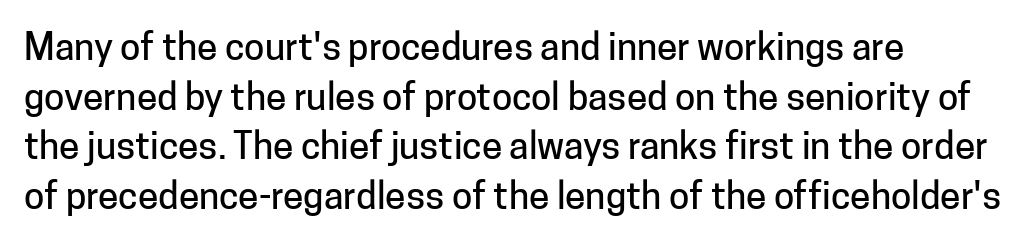
Examine the stroke ends and you'll find no serifs. Caption: standard tracking, unaltered. The ragged edge is on the right, which tells us the setting is flush left. Is there any slant? The stems are plumb. Regarding leading, the lines here are spaced in the standard way.
